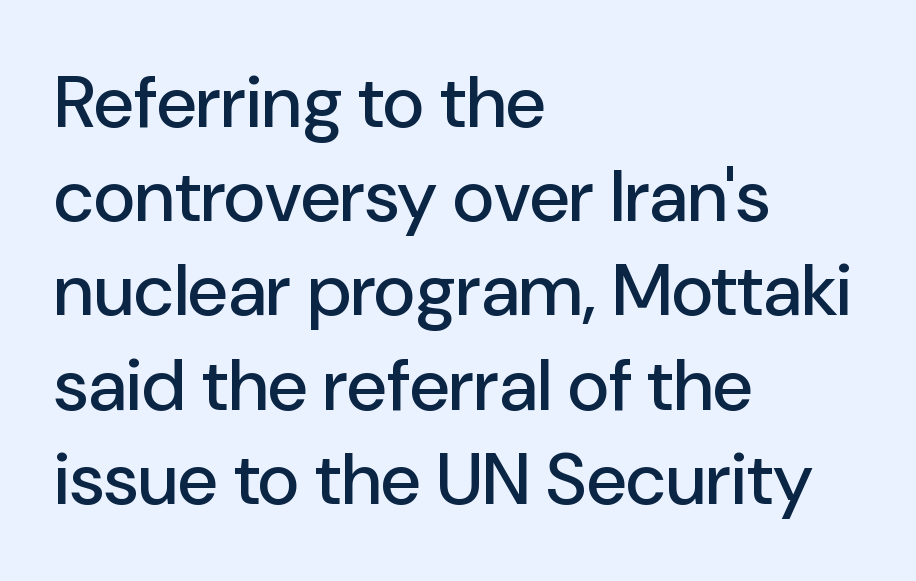
{"serif": "no", "italic": "no", "width": "normal", "stroke_contrast": "low", "x_height": "medium", "monospaced": "no", "underline": "no", "align": "left", "line_spacing": "normal", "line_spacing_ratio": 1.29, "letter_spacing": "normal", "letter_spacing_em": 0.0, "glyph_px": 73}
